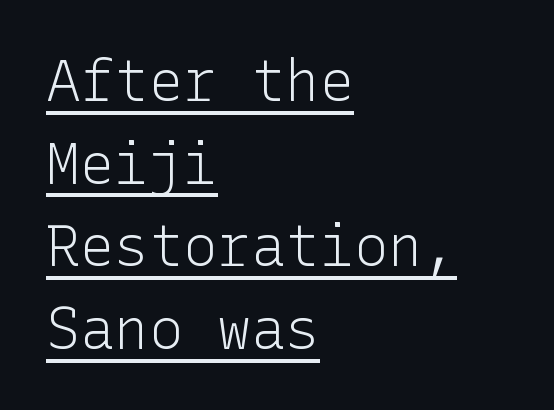
The image shows 57 px light sans-serif type, upright; set left-aligned, normal line spacing (1.45x), normal letter spacing, underlined; low stroke contrast and a medium x-height.
